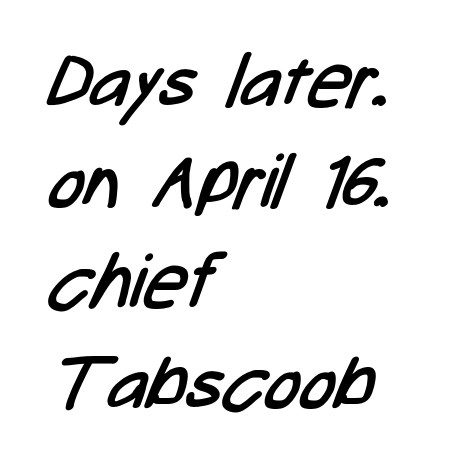
{"serif": "no", "bold": "no", "weight": "regular", "width": "condensed", "stroke_contrast": "low", "x_height": "medium", "monospaced": "no", "underline": "no", "align": "left", "line_spacing": "normal", "line_spacing_ratio": 1.36, "letter_spacing": "normal", "letter_spacing_em": 0.0, "glyph_px": 74}
